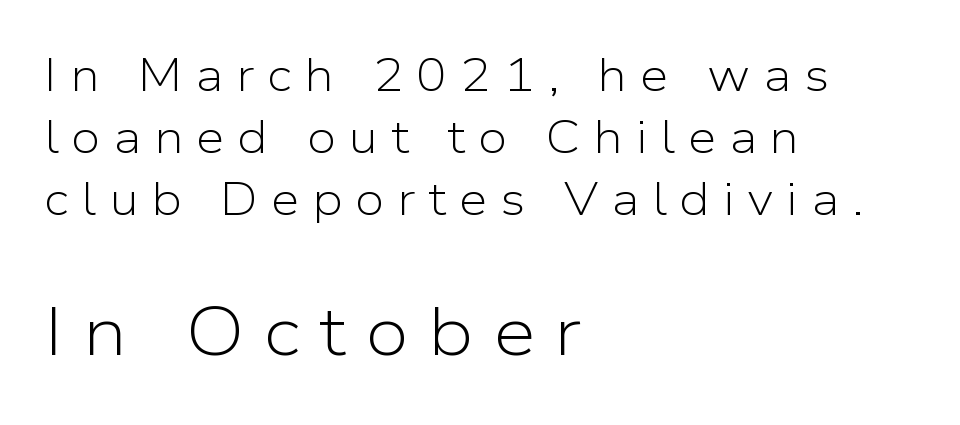
Q: Is the text bold? A: No.
Q: Is the text italic (slanted)? A: No, it is upright.
Q: Is the typeface a serif or a sans-serif typeface? A: Sans-serif.
Q: Is the text underlined? A: No.
Q: How is the paragraph aligned? A: Left-aligned.
Q: Is the spacing between letters normal or unusually wide? A: Unusually wide.
Q: Is the spacing between lines tight, normal or loose? A: Normal.
Q: Which block of text is set in a larger size, the first (top) or the second (bottom)? A: The second (bottom) one.
Q: Width (condensed, normal, or wide)? A: Normal.
Q: Stroke contrast? A: Low.
Q: x-height? A: Medium.
Q: Monospaced? A: No.
